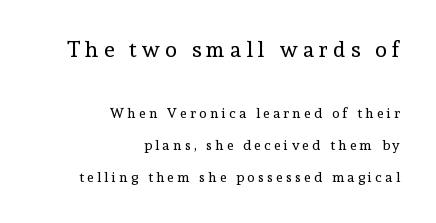
The image shows 22 px text type, upright; set right-aligned, loose line spacing (2.29x), unusually wide letter spacing (+0.23 em), not underlined; the first (top) block is 1.57x larger.
